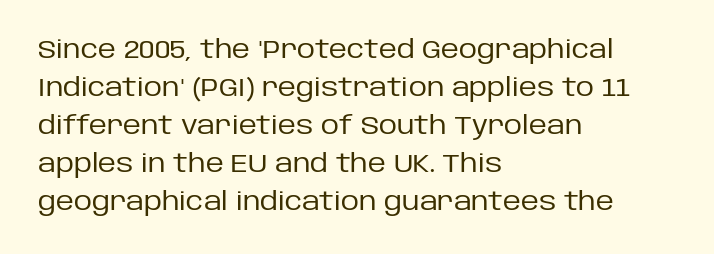
The image shows 25 px text type, upright; set left-aligned, normal line spacing (1.52x), normal letter spacing, not underlined.
